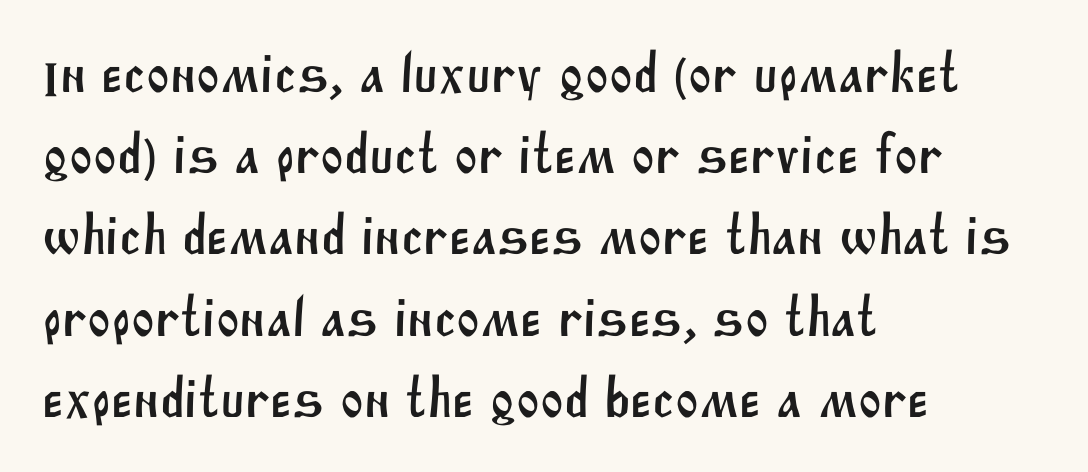
{"serif": "no", "width": "normal", "stroke_contrast": "medium", "x_height": "large", "monospaced": "no", "underline": "no", "align": "left", "line_spacing": "normal", "line_spacing_ratio": 1.45, "letter_spacing": "normal", "letter_spacing_em": 0.0, "glyph_px": 56}
